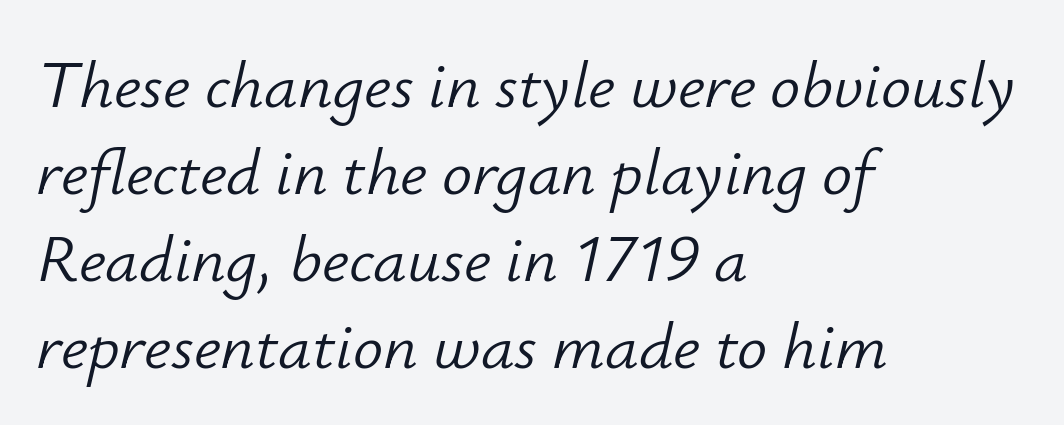
{"italic": "yes", "lean": "right", "slant_degrees": 12, "bold": "no", "weight": "light", "width": "normal", "stroke_contrast": "low", "x_height": "small", "monospaced": "no", "underline": "no", "align": "left", "line_spacing": "normal", "line_spacing_ratio": 1.3, "letter_spacing": "normal", "letter_spacing_em": 0.0, "glyph_px": 67}
